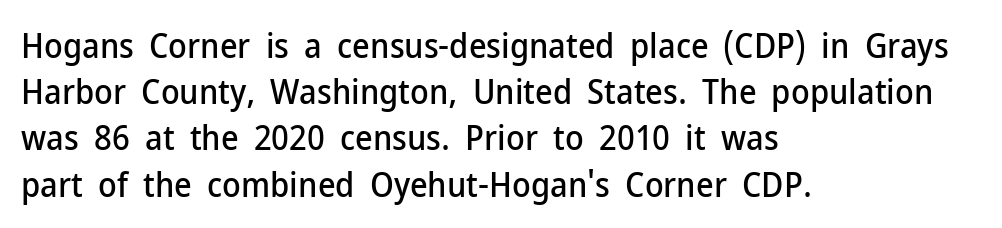
The image shows 34 px sans-serif type, upright; set left-aligned, normal line spacing (1.36x), normal letter spacing, not underlined; low stroke contrast and a medium x-height.
